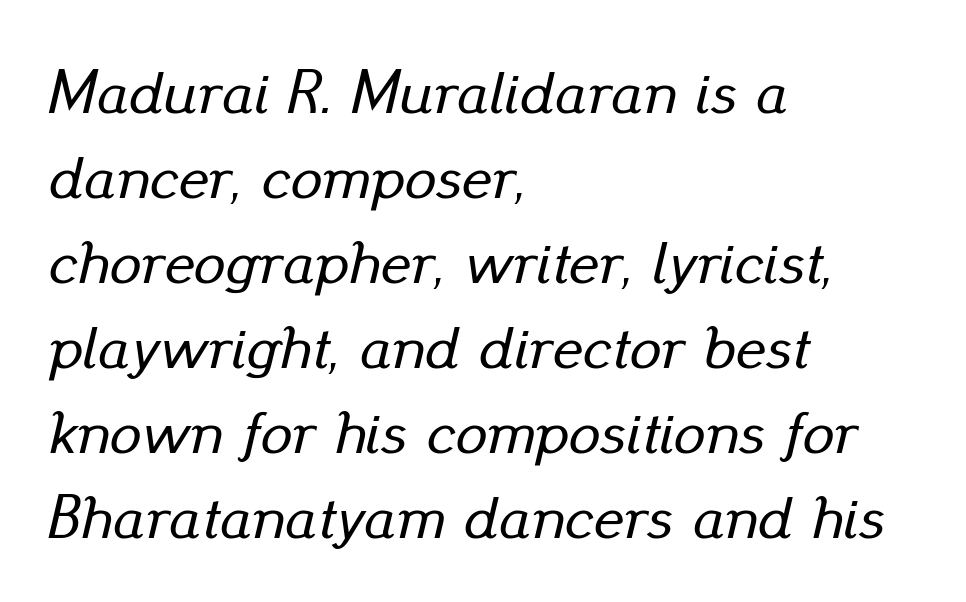
{"italic": "yes", "lean": "right", "slant_degrees": 13, "width": "normal", "stroke_contrast": "low", "x_height": "small", "monospaced": "no", "underline": "no", "align": "left", "line_spacing": "normal", "line_spacing_ratio": 1.35, "letter_spacing": "normal", "letter_spacing_em": 0.0, "glyph_px": 63}
